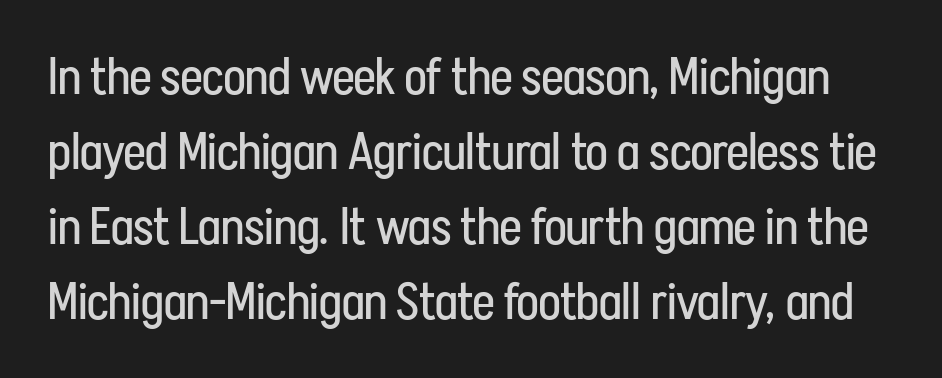
The image shows 51 px regular-weight, condensed sans-serif type, upright; set normal line spacing (1.47x), normal letter spacing, not underlined; low stroke contrast and a medium x-height.
